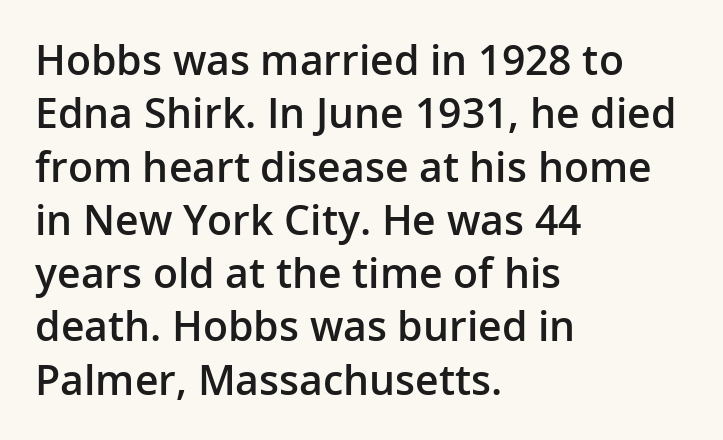
Whoever set this chose a conventional vertical rhythm. This sample uses an upright cut, with every glyph sitting square on the baseline. Grotesque or geometric, the face here clearly has no serifs. Inter-character spacing is left at the font's built-in metrics.
